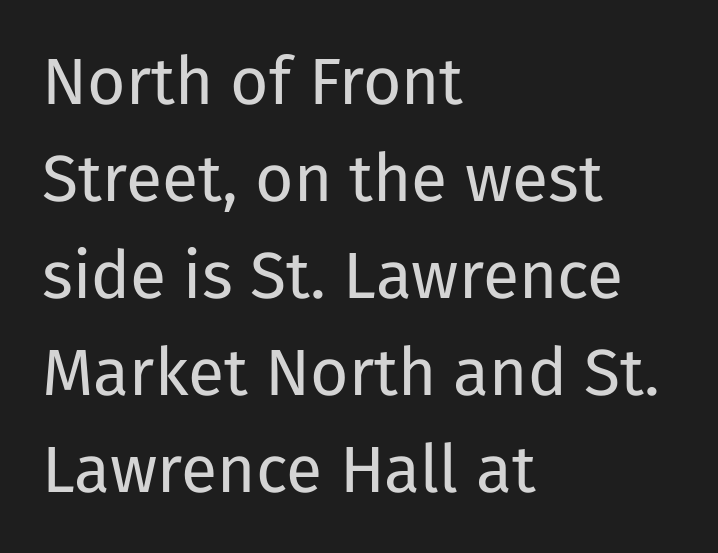
The font family rendered here belongs to the sans-serif group. The lines are quadded left. The strokes are not fattened; the text isn't bold. Baseline-to-baseline distance is the conventional proportion of letter height. The letters sit at their default tracking, neither squeezed nor spread. Posture: straight, roman, zero tilt.
